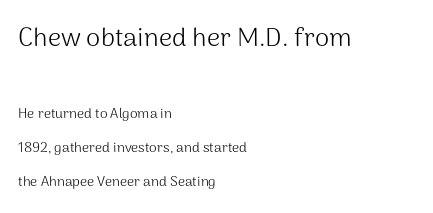
Q: Is the text bold? A: No.
Q: Is the text italic (slanted)? A: No, it is upright.
Q: Is the text underlined? A: No.
Q: How is the paragraph aligned? A: Left-aligned.
Q: Is the spacing between letters normal or unusually wide? A: Normal.
Q: Is the spacing between lines tight, normal or loose? A: Loose.
Q: Which block of text is set in a larger size, the first (top) or the second (bottom)? A: The first (top) one.
